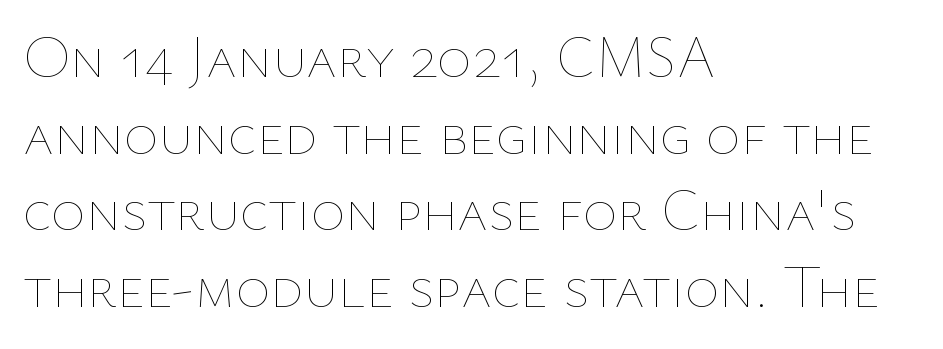
{"italic": "no", "bold": "no", "weight": "thin", "width": "normal", "stroke_contrast": "low", "x_height": "medium", "monospaced": "no", "underline": "no", "align": "left", "line_spacing": "normal", "line_spacing_ratio": 1.3, "letter_spacing": "normal", "letter_spacing_em": 0.0, "glyph_px": 59}
